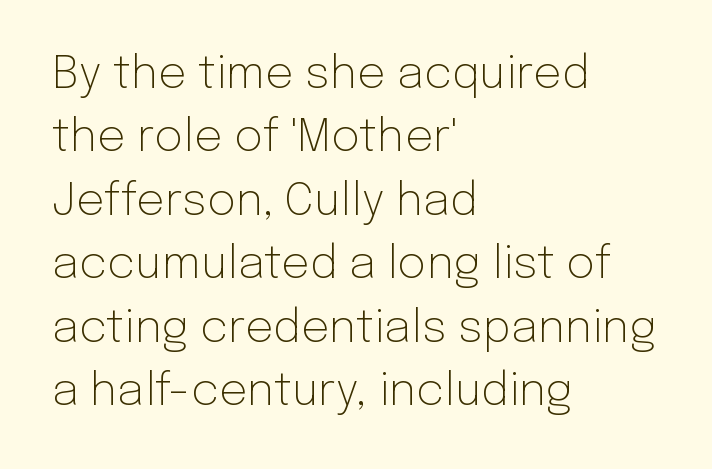
The image shows 45 px light sans-serif type, upright; set left-aligned, normal line spacing (1.41x), normal letter spacing, not underlined; low stroke contrast and a medium x-height.
